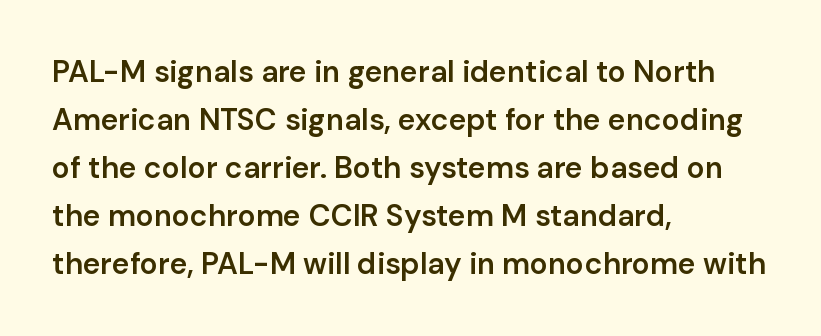
The image shows 30 px semibold sans-serif type, upright; set left-aligned, normal line spacing (1.6x), normal letter spacing, not underlined; low stroke contrast and a medium x-height.
